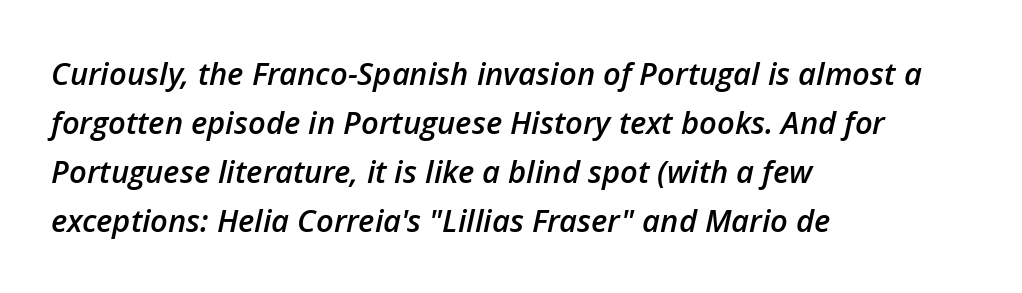
{"italic": "yes", "lean": "right", "slant_degrees": 12, "bold": "semi", "weight": "semibold", "width": "normal", "stroke_contrast": "low", "x_height": "medium", "monospaced": "no", "underline": "no", "align": "left", "line_spacing": "normal", "line_spacing_ratio": 1.58, "letter_spacing": "normal", "letter_spacing_em": 0.0, "glyph_px": 31}
